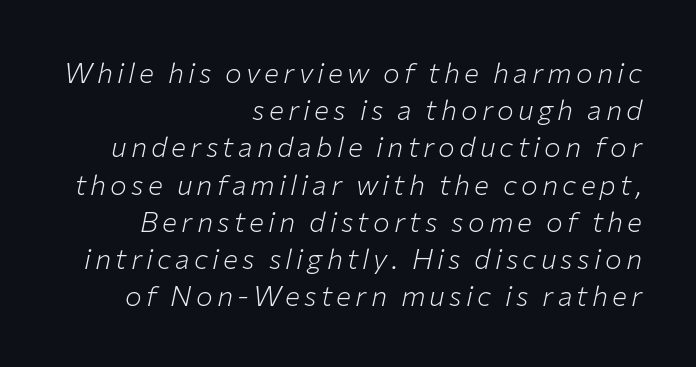
The image shows 28 px light type, italic (leaning right); set right-aligned, normal line spacing (1.33x), not underlined; low stroke contrast and a medium x-height.
